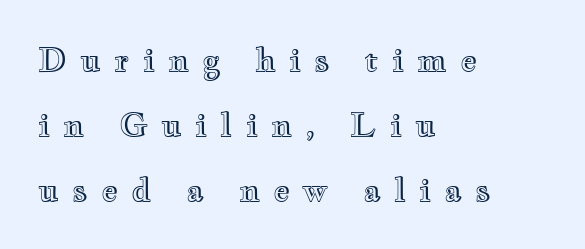
The zone under the glyphs is completely vacant. Quick note: interline space is abundant. Varying glyph widths throughout — classic text-font behaviour. The typography opts for an upright posture over an oblique one. Notice how the passage keeps a crisp vertical edge on the left only. Display-style spreading of the glyphs; the letterfit is very open.
